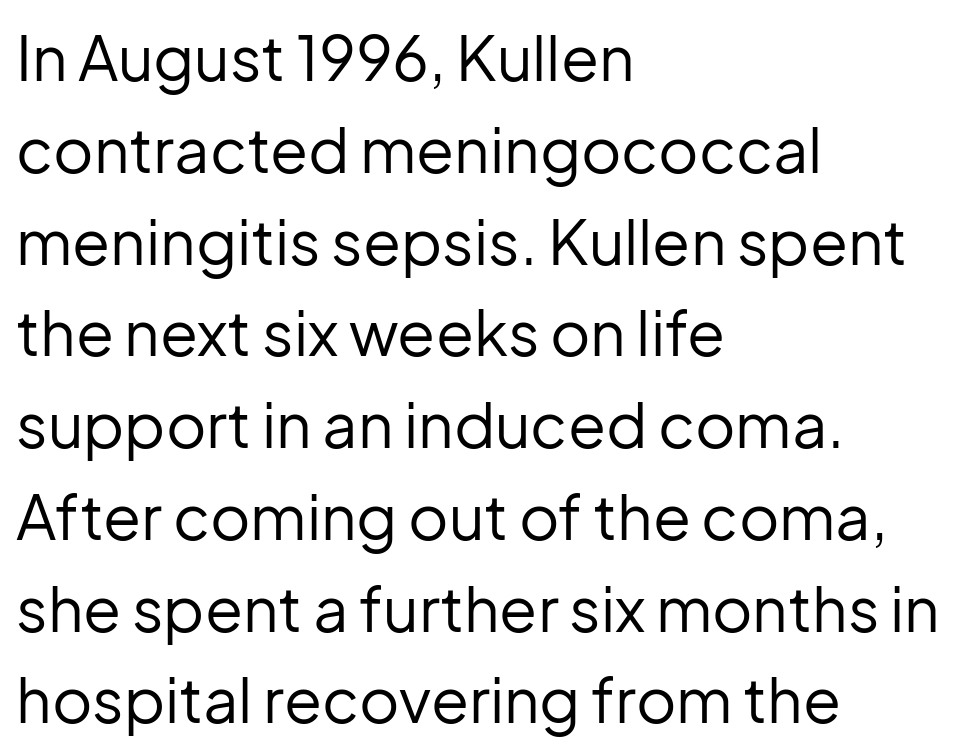
{"serif": "no", "italic": "no", "bold": "no", "weight": "regular", "width": "normal", "stroke_contrast": "low", "x_height": "medium", "monospaced": "no", "underline": "no", "align": "left", "line_spacing": "normal", "line_spacing_ratio": 1.48, "letter_spacing": "normal", "letter_spacing_em": 0.0, "glyph_px": 62}
